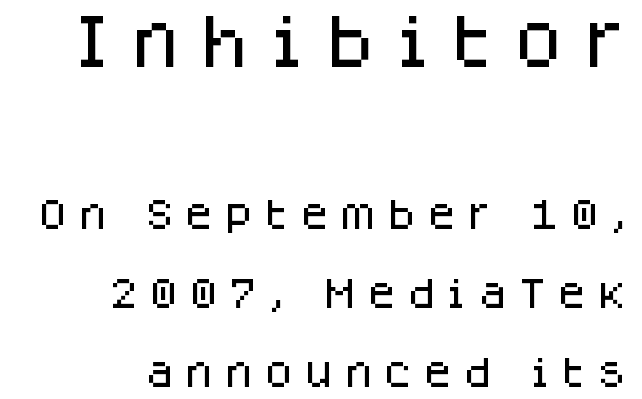
{"serif": "no", "italic": "no", "width": "normal", "stroke_contrast": "low", "x_height": "large", "monospaced": "no", "underline": "no", "align": "right", "line_spacing": "loose", "line_spacing_ratio": 2.38, "letter_spacing": "wide", "letter_spacing_em": 0.33, "larger_block": "first", "size_ratio": 1.76, "glyph_px": 58}
